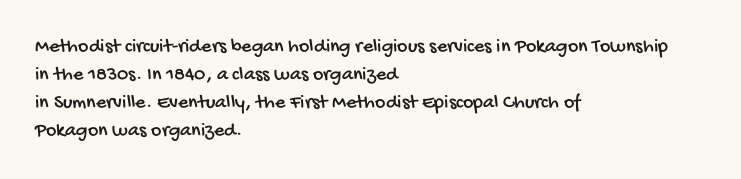
Bare-footed words on every line. Evenly set lines give the paragraph a standard silhouette. Glyph-to-glyph distance matches everyday printed text. Teacher's note: observe the even left margin — that is flush-left alignment.
